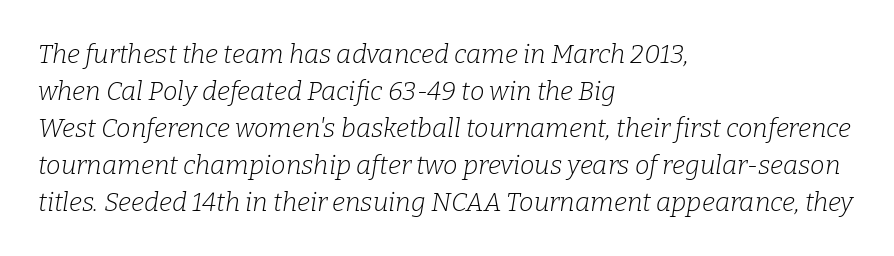
The image shows 26 px text type, italic (leaning right); set left-aligned, normal line spacing (1.42x), normal letter spacing, not underlined.
